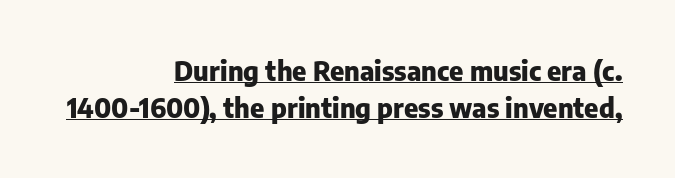
No italicization has been applied; the sample stays upright. A typesetter would call this zero additional tracking. Line endings align vertically; line beginnings do not. Look at the stroke-to-counter ratio: heavy, a bold. Whoever set this chose a conventional vertical rhythm. This is underlined copy, the kind a proofreader might mark for attention.
